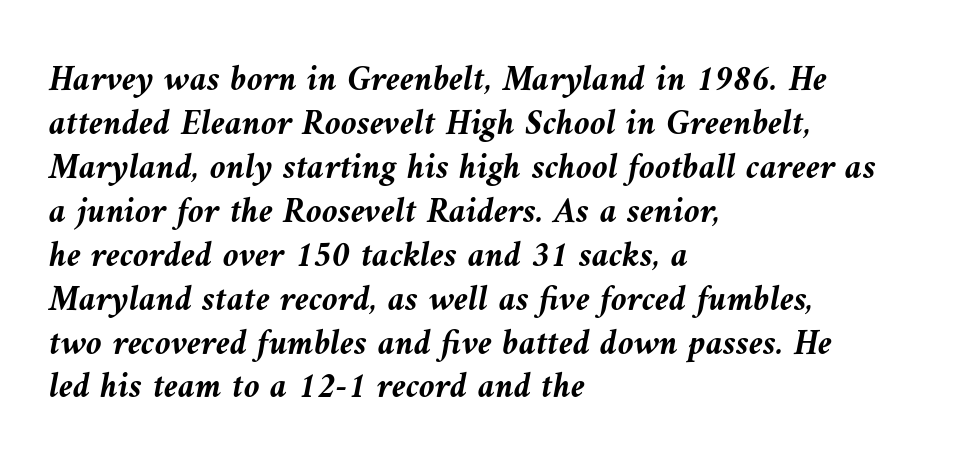
Q: Is the text bold? A: Yes.
Q: Is the text italic (slanted)? A: Yes, it leans left by about 9 degrees.
Q: Is the text underlined? A: No.
Q: How is the paragraph aligned? A: Left-aligned.
Q: Is the spacing between letters normal or unusually wide? A: Normal.
Q: Width (condensed, normal, or wide)? A: Normal.
Q: Stroke contrast? A: Medium.
Q: x-height? A: Medium.
Q: Monospaced? A: No.
